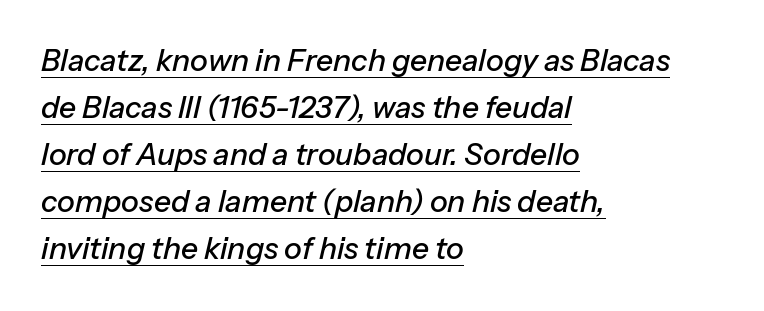
{"italic": "yes", "lean": "right", "slant_degrees": 13, "width": "normal", "stroke_contrast": "low", "x_height": "medium", "monospaced": "no", "underline": "yes", "align": "left", "line_spacing": "normal", "line_spacing_ratio": 1.57, "letter_spacing": "normal", "letter_spacing_em": 0.0, "glyph_px": 30}
